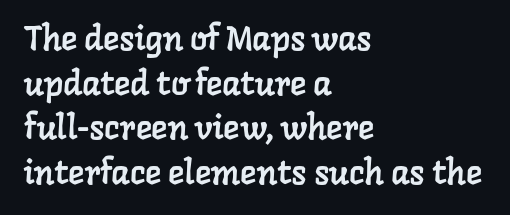
The image shows 34 px serif type; set left-aligned, normal line spacing (1.31x), normal letter spacing, not underlined; low stroke contrast and a medium x-height.
